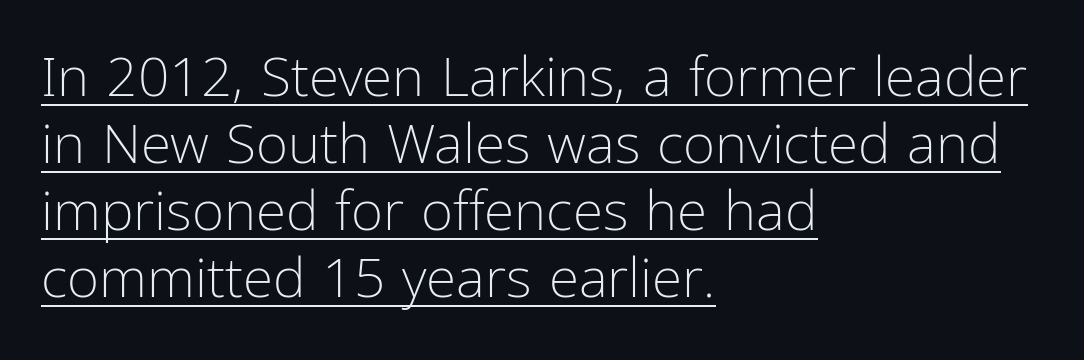
This sample uses an upright cut, with every glyph sitting square on the baseline. Like a heading marked for emphasis, these lines bear an underscore. Caption: standard tracking, unaltered. Which margin do the lines hug? The left one — the right edge is uneven. Nope, no serifs anywhere on these letters. The weight tops out at a normal text grade.
